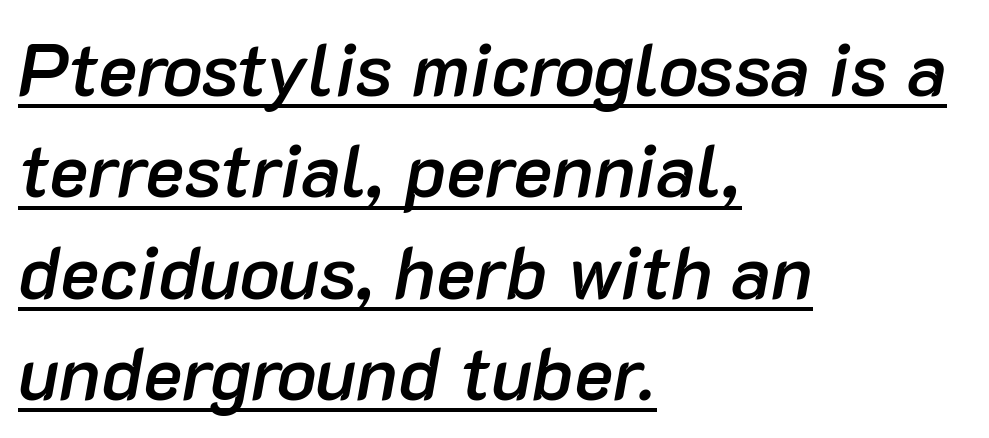
The image shows 74 px semibold type, italic (leaning right); set left-aligned, normal line spacing (1.37x), normal letter spacing, underlined; low stroke contrast and a medium x-height.
